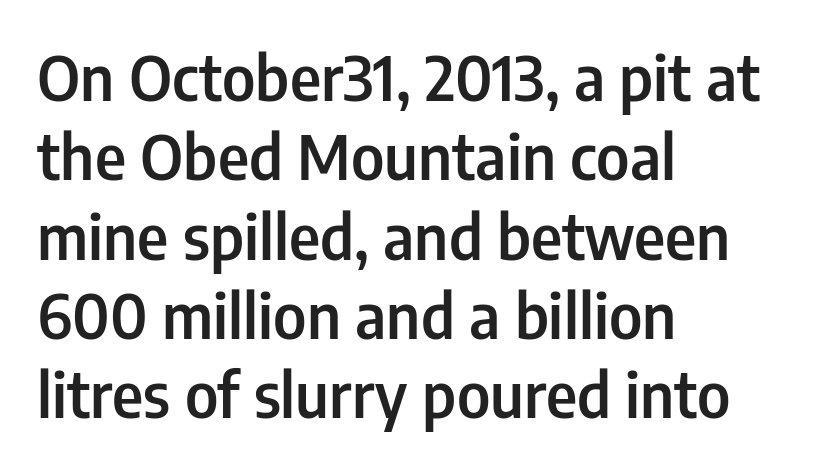
The typeface chosen for these lines omits serifs. The setting favours the left margin, as ordinary paragraphs usually do. A roman cut, with each character standing at attention. These lines sit exactly where default settings would place them.
